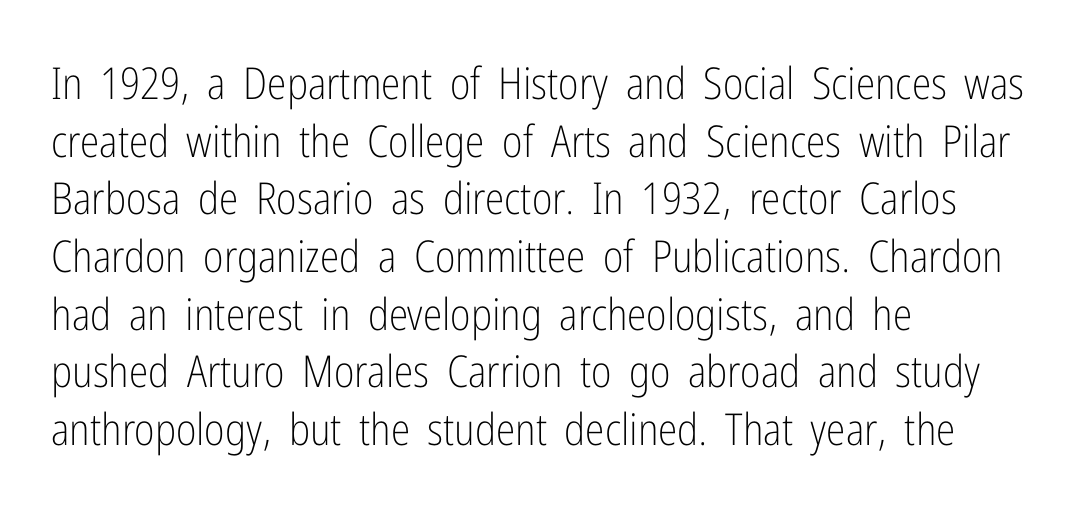
{"serif": "no", "italic": "no", "bold": "no", "weight": "light", "width": "condensed", "stroke_contrast": "low", "x_height": "medium", "monospaced": "no", "underline": "no", "align": "left", "line_spacing": "normal", "line_spacing_ratio": 1.31, "letter_spacing": "normal", "letter_spacing_em": 0.0, "glyph_px": 44}
